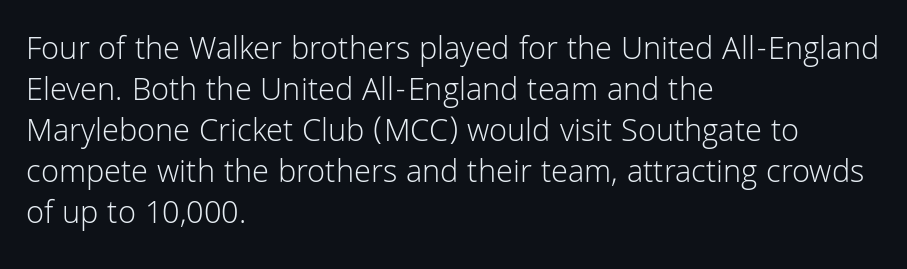
Visually the block forms a straight wall on the left and a jagged coastline on the right. Varying glyph widths throughout — classic text-font behaviour. If you drew a line through each stem, it would be perfectly vertical. These lines keep a tight, regular rhythm from letter to letter.
